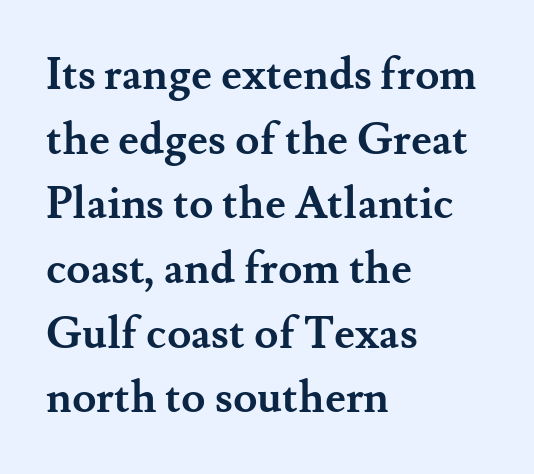
Default kerning and tracking; the words read as compact shapes. Each glyph is drawn with heavy, bold strokes. Vertical spacing — default. Here the designer chose a conventional face with non-uniform glyph widths.
